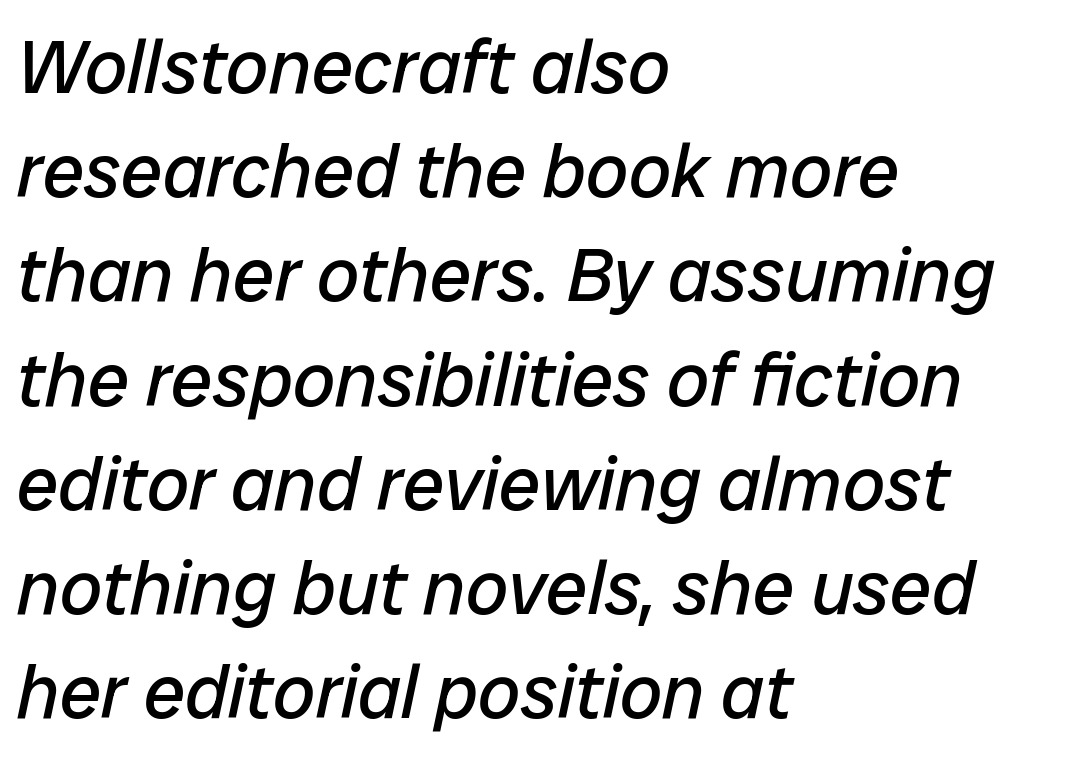
The image shows 75 px regular-weight type, italic (leaning right); set left-aligned, normal line spacing (1.39x), normal letter spacing, not underlined; low stroke contrast and a medium x-height.
